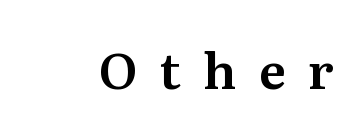
Q: Is the text italic (slanted)? A: No, it is upright.
Q: Is the typeface a serif or a sans-serif typeface? A: Serif.
Q: Is the text underlined? A: No.
Q: Is the spacing between letters normal or unusually wide? A: Unusually wide.
Q: Width (condensed, normal, or wide)? A: Normal.
Q: Stroke contrast? A: Medium.
Q: x-height? A: Medium.
Q: Monospaced? A: No.
